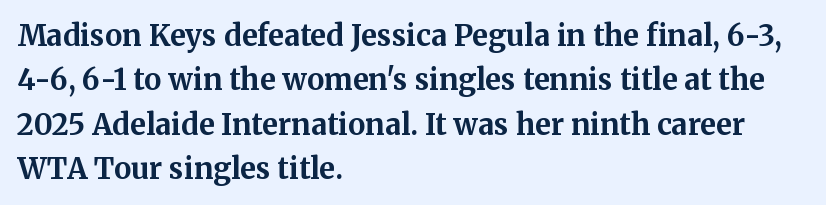
Q: Is the text bold? A: Yes.
Q: Is the text italic (slanted)? A: No, it is upright.
Q: Is the typeface a serif or a sans-serif typeface? A: Serif.
Q: Is the text underlined? A: No.
Q: How is the paragraph aligned? A: Left-aligned.
Q: Is the spacing between letters normal or unusually wide? A: Normal.
Q: Is the spacing between lines tight, normal or loose? A: Normal.
Q: Width (condensed, normal, or wide)? A: Normal.
Q: Stroke contrast? A: Medium.
Q: x-height? A: Medium.
Q: Monospaced? A: No.
